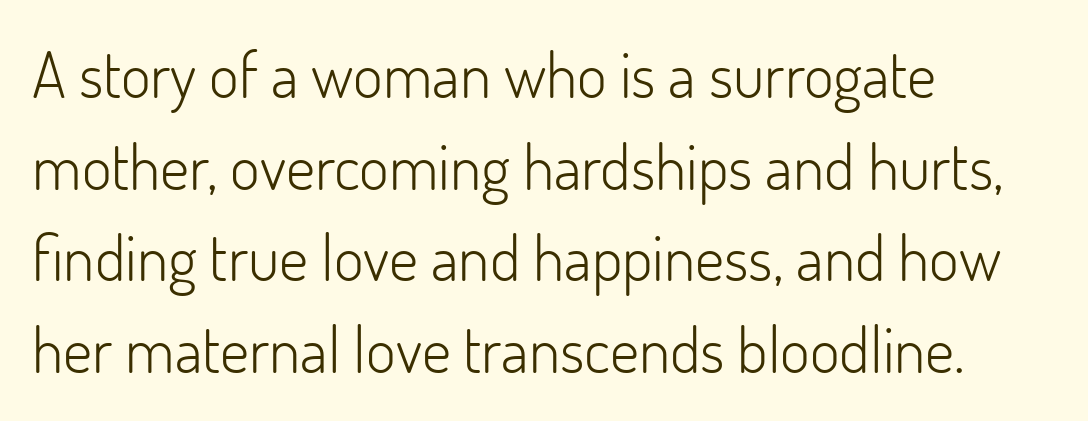
Type style note: lacks serifs. Honestly, the letter spacing is just normal — you wouldn't notice it. The weight would be labelled regular, book, light, or lighter still. Is there any slant? The stems are plumb. You could not count columns in this text — the font is proportionally spaced. Summary of vertical rhythm: regular, with standard interline spacing.
